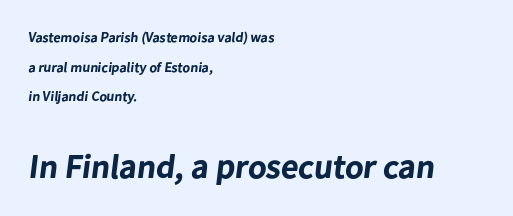
Q: Is the text bold? A: Yes.
Q: Is the typeface a serif or a sans-serif typeface? A: Sans-serif.
Q: Is the text underlined? A: No.
Q: How is the paragraph aligned? A: Left-aligned.
Q: Is the spacing between letters normal or unusually wide? A: Normal.
Q: Is the spacing between lines tight, normal or loose? A: Loose.
Q: Which block of text is set in a larger size, the first (top) or the second (bottom)? A: The second (bottom) one.
Q: Width (condensed, normal, or wide)? A: Normal.
Q: Stroke contrast? A: Low.
Q: x-height? A: Medium.
Q: Monospaced? A: No.
